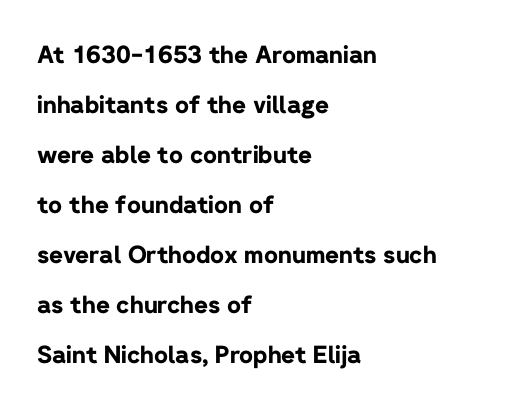
The rendering uses a bold face; every stroke is thick and dark. A typesetter would call this leading open, well beyond the default. Check the space under the baseline: it is left empty. Line starts are locked; line ends wander.
